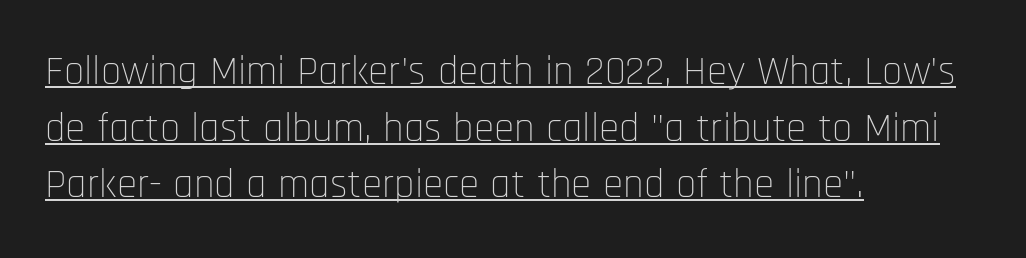
{"serif": "no", "italic": "no", "bold": "no", "weight": "thin", "width": "condensed", "stroke_contrast": "low", "x_height": "large", "monospaced": "no", "underline": "yes", "align": "left", "line_spacing": "normal", "line_spacing_ratio": 1.38, "letter_spacing": "normal", "letter_spacing_em": 0.0, "glyph_px": 41}
